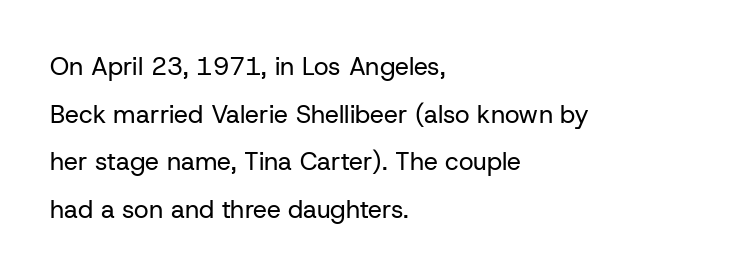
Q: Is the text bold? A: No.
Q: Is the text italic (slanted)? A: No, it is upright.
Q: Is the text underlined? A: No.
Q: How is the paragraph aligned? A: Left-aligned.
Q: Is the spacing between letters normal or unusually wide? A: Normal.
Q: Is the spacing between lines tight, normal or loose? A: Loose.
